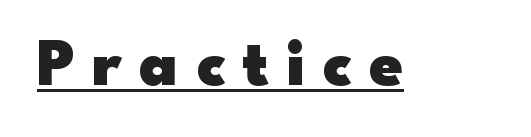
Q: Is the text bold? A: Yes.
Q: Is the text italic (slanted)? A: No, it is upright.
Q: Is the typeface a serif or a sans-serif typeface? A: Sans-serif.
Q: Is the text underlined? A: Yes.
Q: Is the spacing between letters normal or unusually wide? A: Unusually wide.
Q: Width (condensed, normal, or wide)? A: Wide.
Q: Stroke contrast? A: Low.
Q: x-height? A: Small.
Q: Monospaced? A: No.
